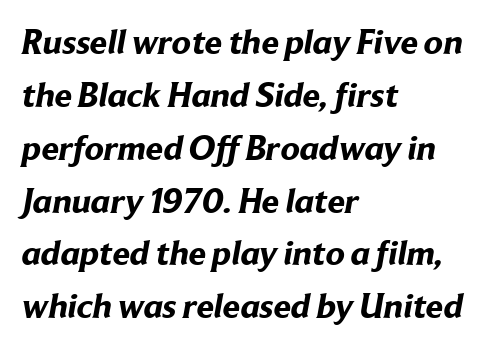
Q: Is the text bold? A: Yes.
Q: Is the typeface a serif or a sans-serif typeface? A: Sans-serif.
Q: Is the text underlined? A: No.
Q: How is the paragraph aligned? A: Left-aligned.
Q: Is the spacing between letters normal or unusually wide? A: Normal.
Q: Is the spacing between lines tight, normal or loose? A: Normal.
Q: Width (condensed, normal, or wide)? A: Normal.
Q: Stroke contrast? A: Low.
Q: x-height? A: Medium.
Q: Monospaced? A: No.
